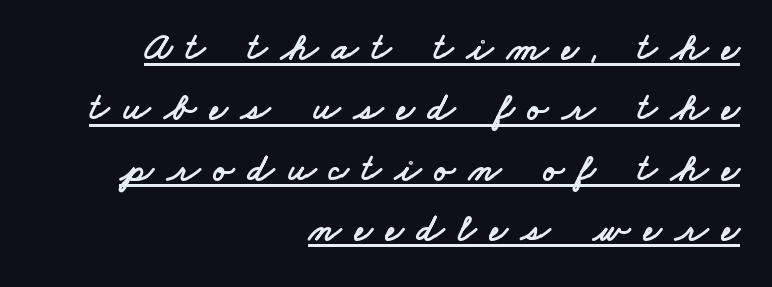
Q: Is the typeface a serif or a sans-serif typeface? A: Sans-serif.
Q: Is the text underlined? A: Yes.
Q: How is the paragraph aligned? A: Right-aligned.
Q: Is the spacing between letters normal or unusually wide? A: Unusually wide.
Q: Is the spacing between lines tight, normal or loose? A: Normal.
Q: Width (condensed, normal, or wide)? A: Wide.
Q: Stroke contrast? A: Low.
Q: x-height? A: Small.
Q: Monospaced? A: No.
